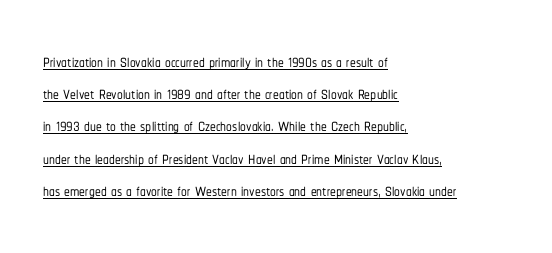
Normally led — the rows are evenly, conventionally spaced. Leftover space on each line is placed entirely after the last word. The typesetter has applied underlining to the passage shown. Rendered with straight, roman letterforms. Nothing unusual about the tracking: characters are spaced as the font intends.
